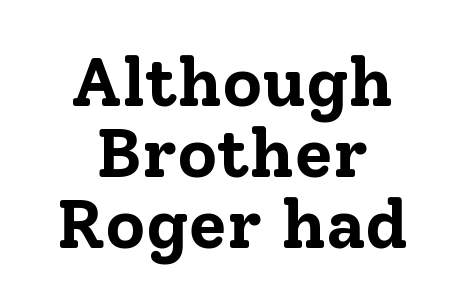
Q: Is the text bold? A: Yes.
Q: Is the text italic (slanted)? A: No, it is upright.
Q: Is the typeface a serif or a sans-serif typeface? A: Serif.
Q: Is the text underlined? A: No.
Q: How is the paragraph aligned? A: Centered.
Q: Is the spacing between letters normal or unusually wide? A: Normal.
Q: Is the spacing between lines tight, normal or loose? A: Tight.
Q: Width (condensed, normal, or wide)? A: Normal.
Q: Stroke contrast? A: Low.
Q: x-height? A: Medium.
Q: Monospaced? A: No.
